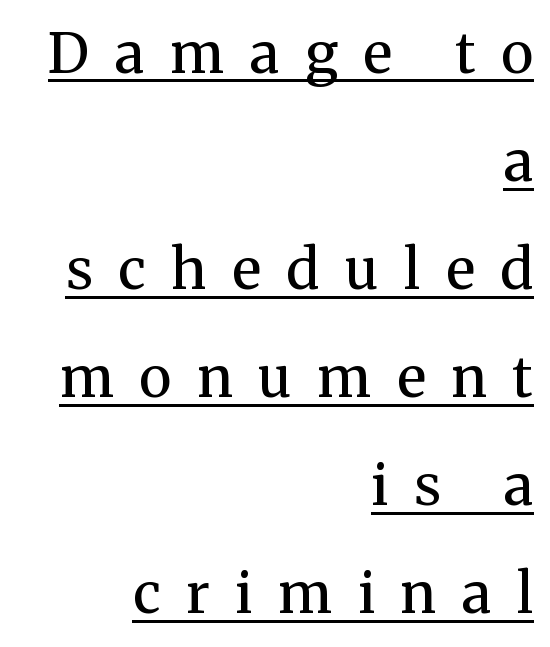
These glyphs show unthickened strokes, regular width or finer. The setting favours the right margin, as signatures and pull-quotes sometimes do. These characters rest on top of a visible drawn line. Each new line begins a long way beneath the previous one. If you drew a line through each stem, it would be perfectly vertical.
